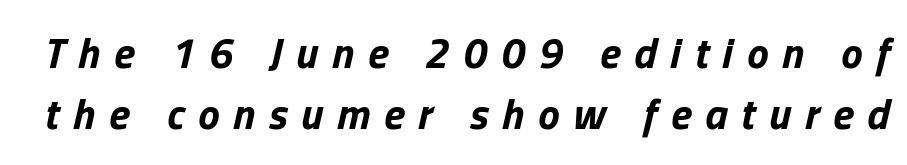
The image shows 43 px bold type, italic (leaning right); set normal line spacing (1.41x), unusually wide letter spacing (+0.32 em), not underlined; low stroke contrast and a medium x-height.
